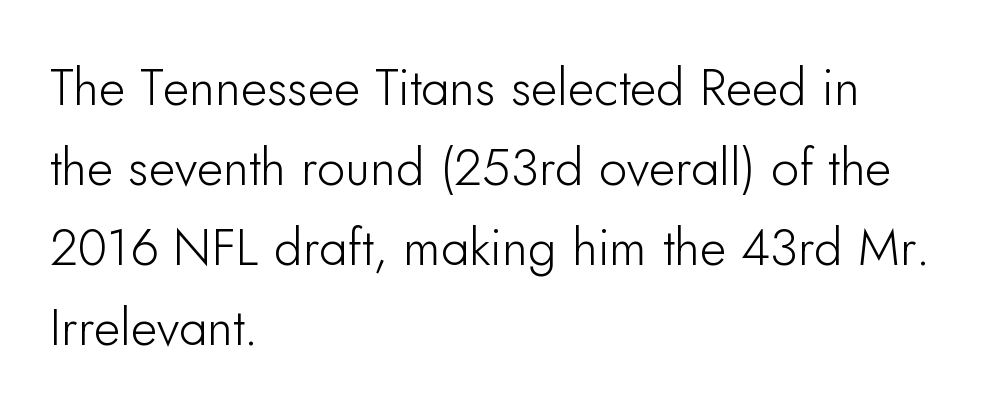
Q: Is the text italic (slanted)? A: No, it is upright.
Q: Is the typeface a serif or a sans-serif typeface? A: Sans-serif.
Q: Is the text underlined? A: No.
Q: How is the paragraph aligned? A: Left-aligned.
Q: Is the spacing between letters normal or unusually wide? A: Normal.
Q: Is the spacing between lines tight, normal or loose? A: Normal.
Q: Width (condensed, normal, or wide)? A: Normal.
Q: Stroke contrast? A: Low.
Q: x-height? A: Small.
Q: Monospaced? A: No.
